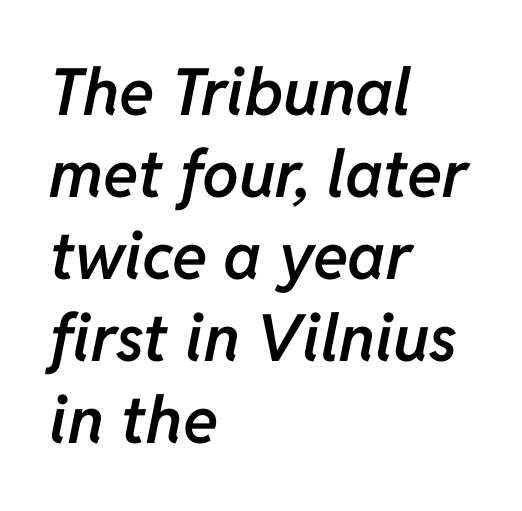
Q: Is the text bold? A: Semi-bold.
Q: Is the text italic (slanted)? A: Yes, it leans right by about 11 degrees.
Q: Is the text underlined? A: No.
Q: How is the paragraph aligned? A: Left-aligned.
Q: Is the spacing between letters normal or unusually wide? A: Normal.
Q: Is the spacing between lines tight, normal or loose? A: Normal.
Q: Width (condensed, normal, or wide)? A: Normal.
Q: Stroke contrast? A: Low.
Q: x-height? A: Medium.
Q: Monospaced? A: No.
